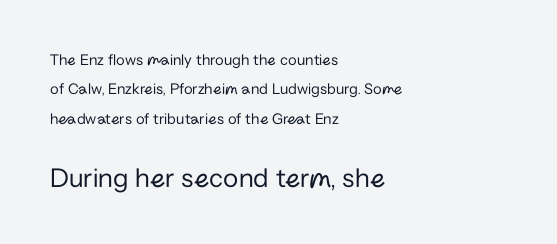
Q: Is the text bold? A: No.
Q: Is the text italic (slanted)? A: No, it is upright.
Q: Is the typeface a serif or a sans-serif typeface? A: Sans-serif.
Q: Is the text underlined? A: No.
Q: How is the paragraph aligned? A: Left-aligned.
Q: Is the spacing between letters normal or unusually wide? A: Normal.
Q: Which block of text is set in a larger size, the first (top) or the second (bottom)? A: The second (bottom) one.
Q: Width (condensed, normal, or wide)? A: Normal.
Q: Stroke contrast? A: Low.
Q: x-height? A: Medium.
Q: Monospaced? A: No.
